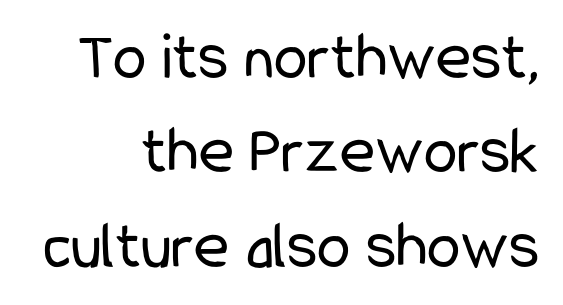
This reads as an unemphasized weight, regular at the heaviest. Notice how the stems are strictly vertical — no italics here. Only glyphs here, with clear space below each row. The font family rendered here belongs to the sans-serif group. Proportional: the letters do not fall into vertical columns. Reading down the column, the eye jumps a familiar distance to each next line.
